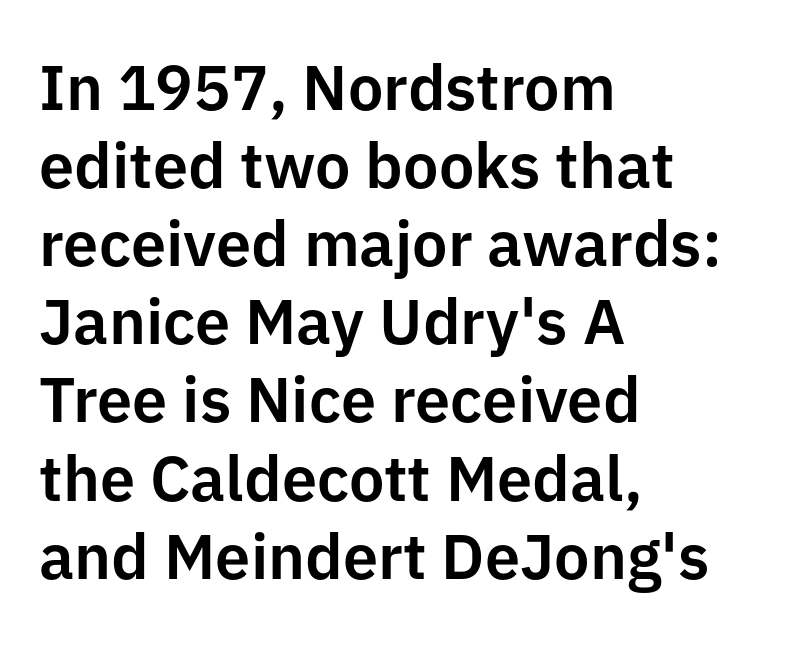
These lines are rendered in a variable-pitch font. The lines in this sample share a left origin and differ only in where they stop. Does the type have serifs? No, each stem ends abruptly. Observe the ordinary spacing: letters are neighbours, not strangers.
